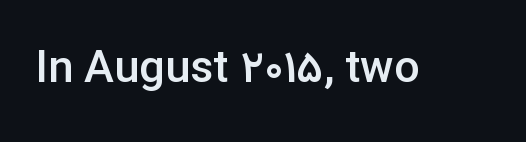
Q: Is the text bold? A: Semi-bold.
Q: Is the text italic (slanted)? A: No, it is upright.
Q: Is the typeface a serif or a sans-serif typeface? A: Sans-serif.
Q: Is the text underlined? A: No.
Q: Is the spacing between letters normal or unusually wide? A: Normal.
Q: Width (condensed, normal, or wide)? A: Normal.
Q: Stroke contrast? A: Low.
Q: x-height? A: Medium.
Q: Monospaced? A: No.
